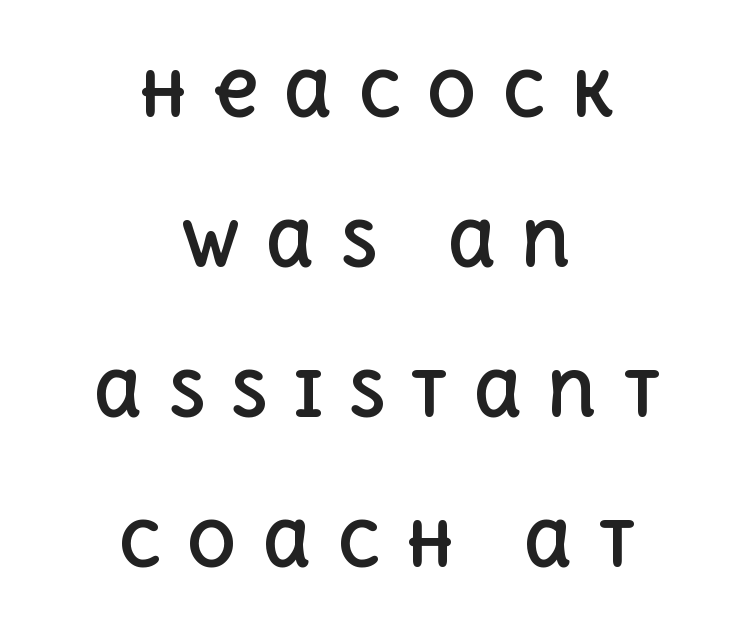
The typography opts for an upright posture over an oblique one. Typeset on center — no edge is straight. The letterforms stand isolated, each surrounded by extra space. A typesetter would call this proportional, since set widths differ per character.
